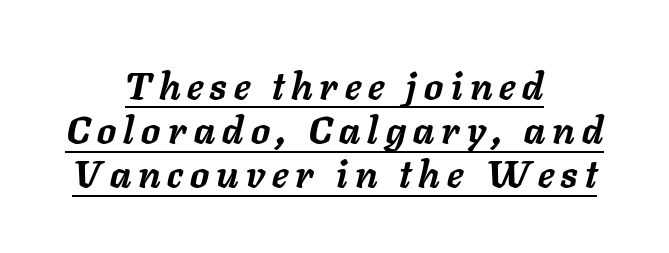
Q: Is the text bold? A: Yes.
Q: Is the text italic (slanted)? A: Yes, it leans right by about 11 degrees.
Q: Is the text underlined? A: Yes.
Q: How is the paragraph aligned? A: Centered.
Q: Width (condensed, normal, or wide)? A: Normal.
Q: Stroke contrast? A: Low.
Q: x-height? A: Medium.
Q: Monospaced? A: No.
